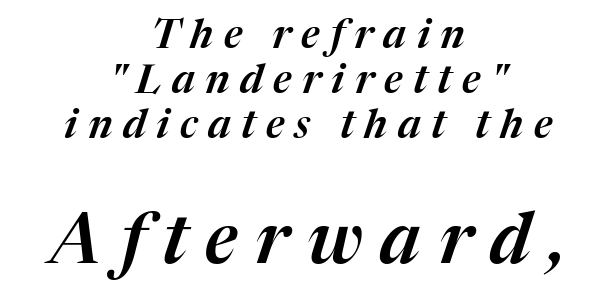
{"italic": "yes", "lean": "right", "slant_degrees": 17, "width": "normal", "stroke_contrast": "medium", "x_height": "medium", "monospaced": "no", "underline": "no", "align": "center", "line_spacing": "tight", "line_spacing_ratio": 1.13, "letter_spacing": "wide", "letter_spacing_em": 0.26, "larger_block": "second", "size_ratio": 1.75, "glyph_px": 70}
